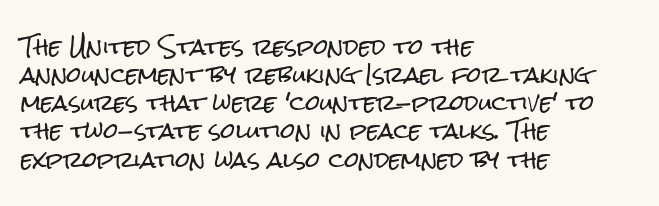
Q: Is the text italic (slanted)? A: No, it is upright.
Q: Is the text underlined? A: No.
Q: How is the paragraph aligned? A: Left-aligned.
Q: Is the spacing between letters normal or unusually wide? A: Normal.
Q: Is the spacing between lines tight, normal or loose? A: Normal.
